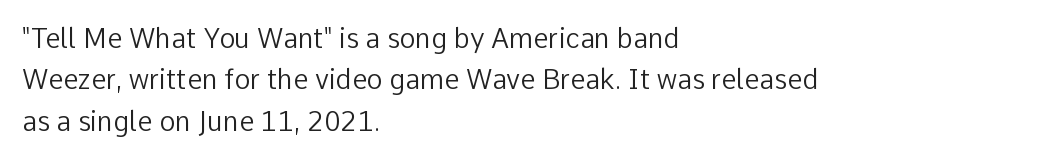
{"italic": "no", "bold": "no", "underline": "no", "align": "left", "line_spacing": "normal", "line_spacing_ratio": 1.53, "letter_spacing": "normal", "letter_spacing_em": 0.0, "glyph_px": 27}
